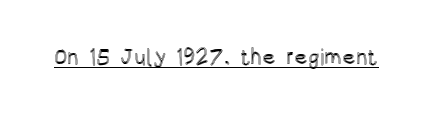
{"italic": "no", "underline": "yes", "letter_spacing": "normal", "letter_spacing_em": 0.0, "glyph_px": 22}
